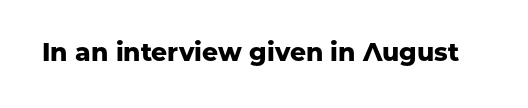
The image shows 25 px bold type, upright; set normal letter spacing, not underlined.
